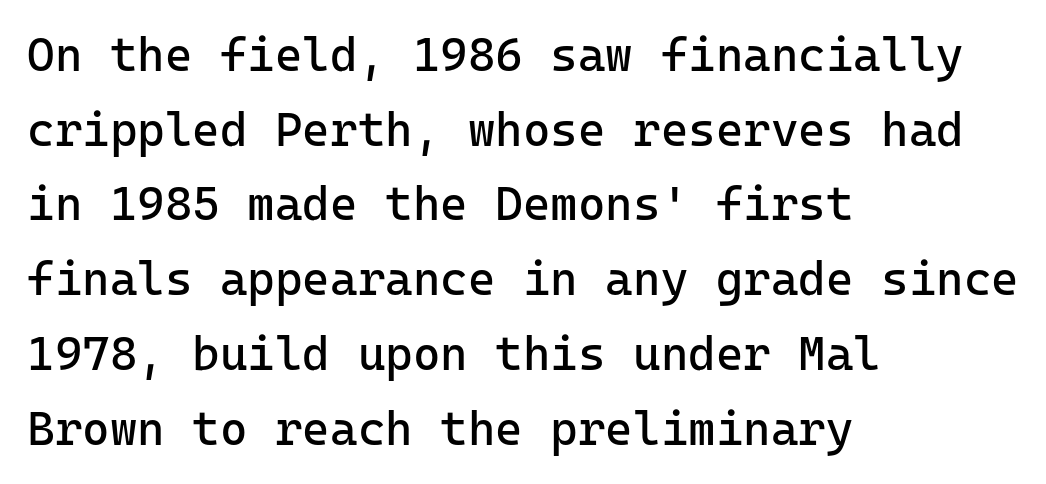
Q: Is the text bold? A: No.
Q: Is the text italic (slanted)? A: No, it is upright.
Q: Is the typeface a serif or a sans-serif typeface? A: Sans-serif.
Q: Is the text underlined? A: No.
Q: How is the paragraph aligned? A: Left-aligned.
Q: Is the spacing between letters normal or unusually wide? A: Normal.
Q: Is the spacing between lines tight, normal or loose? A: Normal.
Q: Width (condensed, normal, or wide)? A: Normal.
Q: Stroke contrast? A: Low.
Q: x-height? A: Medium.
